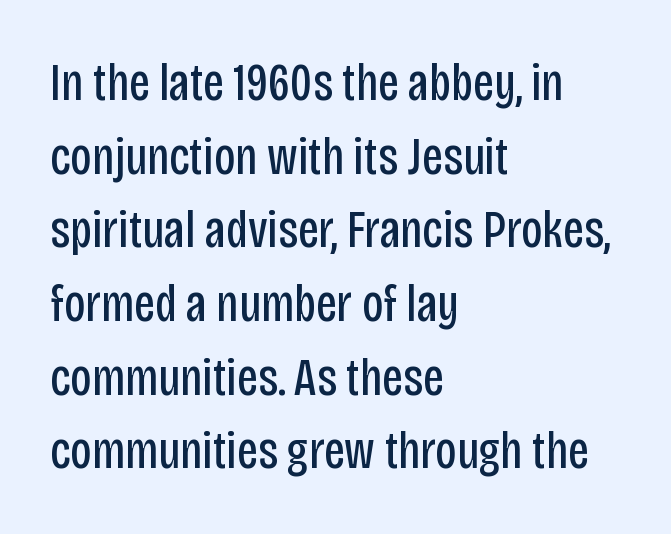
{"serif": "no", "italic": "no", "bold": "no", "weight": "regular", "width": "condensed", "stroke_contrast": "low", "x_height": "large", "monospaced": "no", "underline": "no", "align": "left", "line_spacing": "normal", "line_spacing_ratio": 1.39, "letter_spacing": "normal", "letter_spacing_em": 0.0, "glyph_px": 53}
